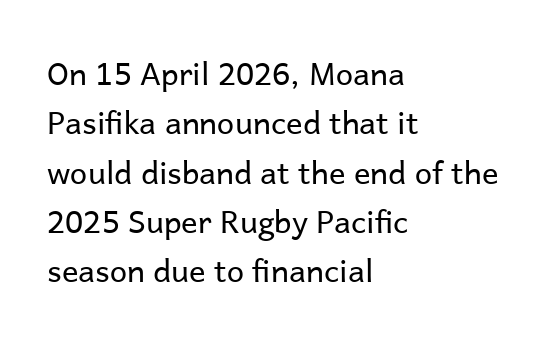
Vertically, the passage feels balanced, rows spaced as you'd expect. The area under the type is left untouched. Weight: in the light-to-regular range. This sample uses a sans-serif face. The passage shown is typed in a proportional face where columns would drift.
